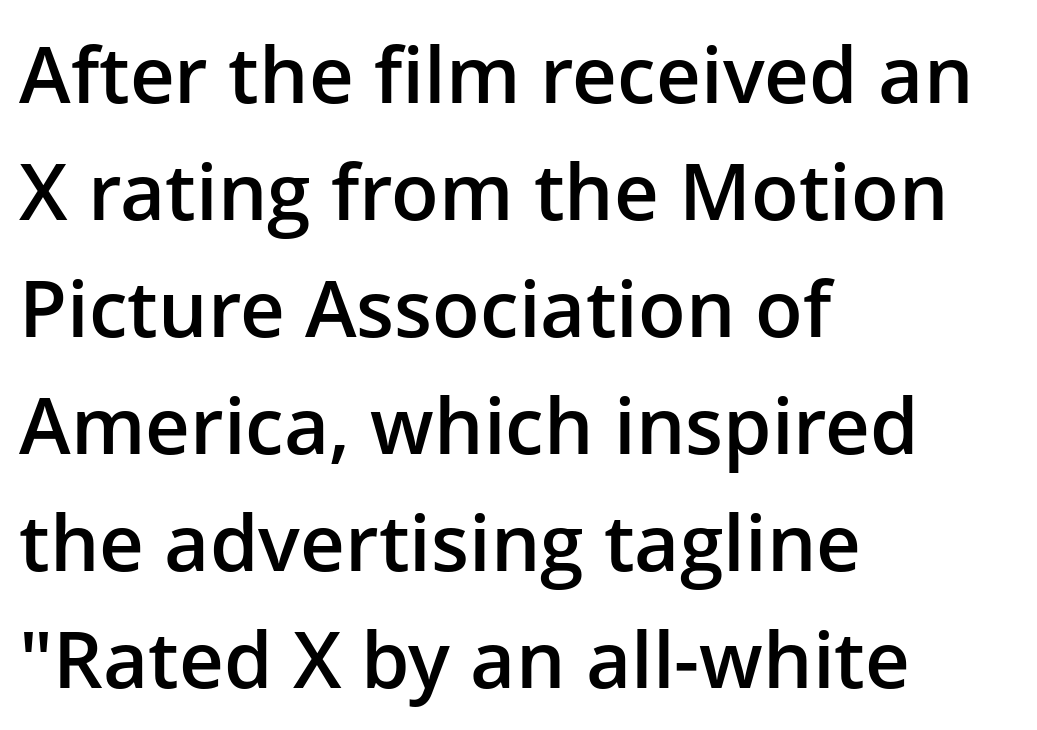
{"serif": "no", "italic": "no", "bold": "semi", "weight": "semibold", "width": "normal", "stroke_contrast": "low", "x_height": "medium", "monospaced": "no", "underline": "no", "align": "left", "line_spacing": "normal", "line_spacing_ratio": 1.5, "letter_spacing": "normal", "letter_spacing_em": 0.0, "glyph_px": 78}
